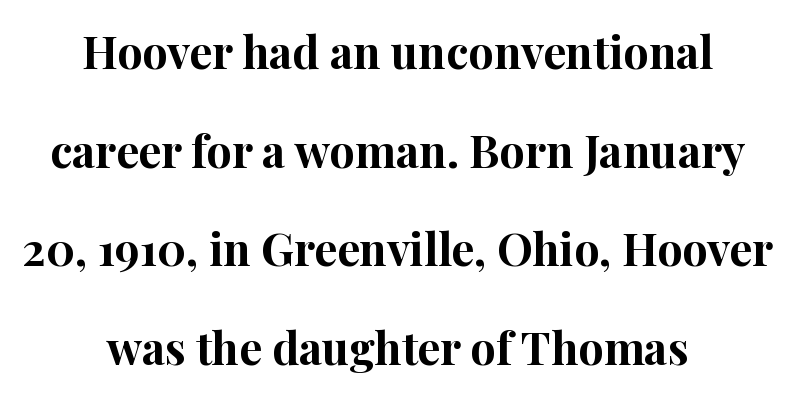
Q: Is the text bold? A: Yes.
Q: Is the text italic (slanted)? A: No, it is upright.
Q: Is the typeface a serif or a sans-serif typeface? A: Serif.
Q: Is the text underlined? A: No.
Q: How is the paragraph aligned? A: Centered.
Q: Is the spacing between letters normal or unusually wide? A: Normal.
Q: Is the spacing between lines tight, normal or loose? A: Loose.
Q: Width (condensed, normal, or wide)? A: Normal.
Q: Stroke contrast? A: High.
Q: x-height? A: Medium.
Q: Monospaced? A: No.
